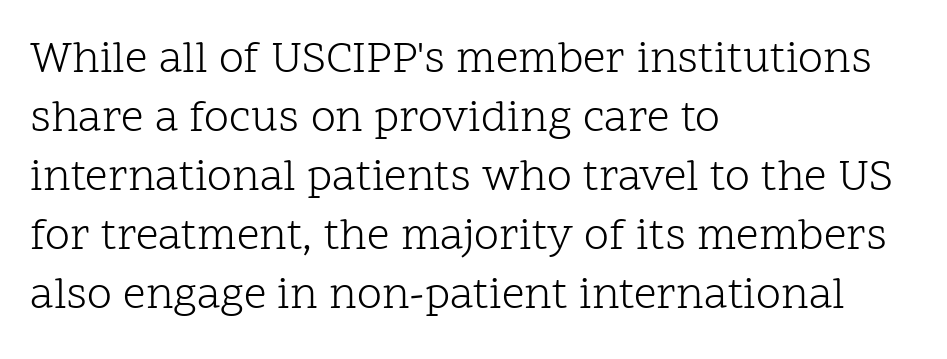
The image shows 45 px light serif type, upright; set left-aligned, normal line spacing (1.31x), normal letter spacing, not underlined; low stroke contrast and a medium x-height.
